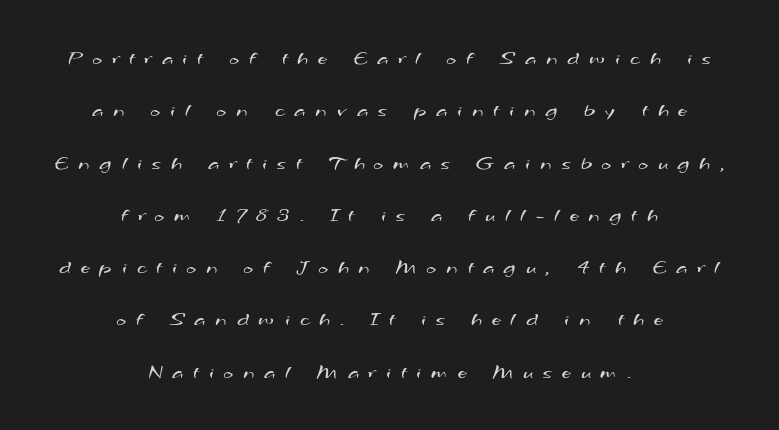
The image shows 21 px text type; set centered, loose line spacing (2.49x), unusually wide letter spacing (+0.47 em), not underlined.
